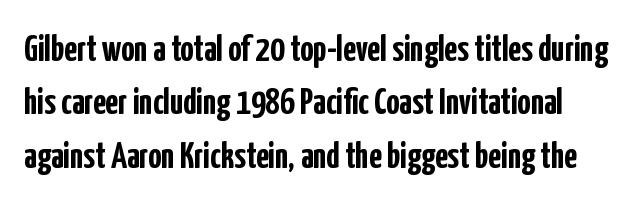
The image shows 37 px semibold, condensed sans-serif type, upright; set normal line spacing (1.44x), normal letter spacing, not underlined; low stroke contrast and a medium x-height.
